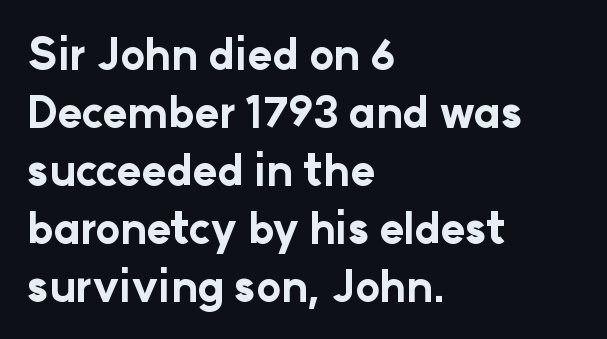
The strip under each line holds only bare page. Is there much room between lines? A standard amount, neither cramped nor airy. The specimen reads as upright at a glance. Caption: standard tracking, unaltered. Compared with a centered layout, this one pins lines to the left instead. The strokes are fattened all the way to bold.
